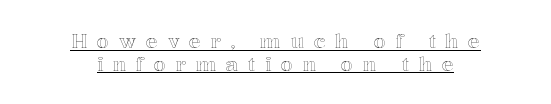
What decoration does the sample have? An underline. Unlike italic type, these characters show no tilt at all. Substantial extra tracking has been applied to these lines. The line-height multiplier appears low, near solid setting. Centered paragraph, ragged on both sides.
